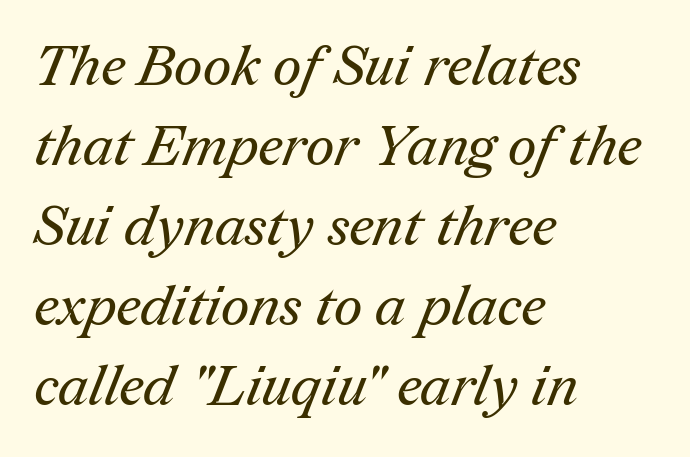
{"serif": "yes", "bold": "no", "weight": "regular", "width": "normal", "stroke_contrast": "medium", "x_height": "medium", "monospaced": "no", "underline": "no", "align": "left", "line_spacing": "normal", "line_spacing_ratio": 1.43, "letter_spacing": "normal", "letter_spacing_em": 0.0, "glyph_px": 56}
